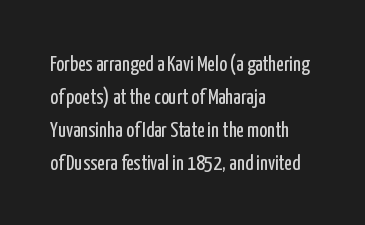
Q: Is the text bold? A: No.
Q: Is the text italic (slanted)? A: No, it is upright.
Q: Is the text underlined? A: No.
Q: How is the paragraph aligned? A: Left-aligned.
Q: Is the spacing between letters normal or unusually wide? A: Normal.
Q: Is the spacing between lines tight, normal or loose? A: Normal.
